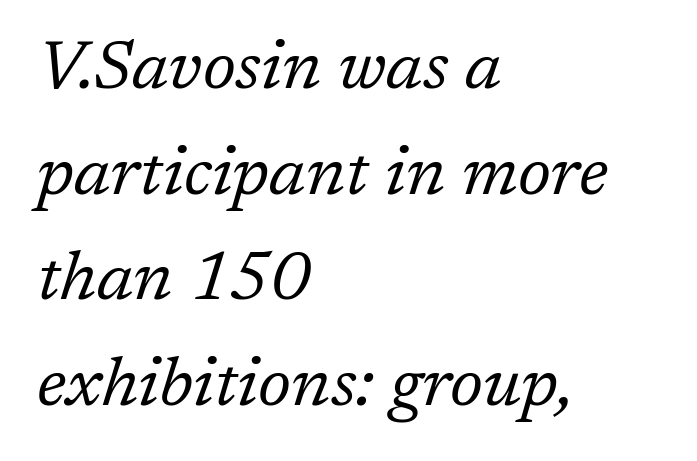
Note: serifs present on the glyphs. This is not heavy type; no bold has been used. Characters follow at the spacing the type designer built in. A clean baseline with only descenders dipping below it.
